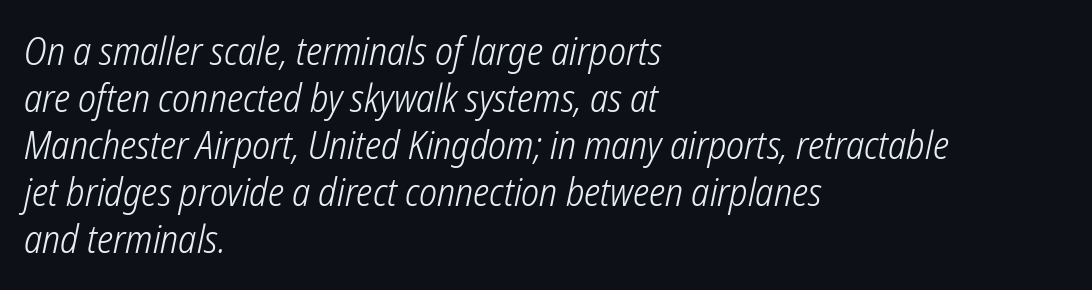
Each word holds together tightly as a unit, with standard inter-letter gaps. The font family rendered here belongs to the sans-serif group. Weight class: somewhere from thin through regular. Character widths vary here, with narrow letters taking less room than wide ones. Compared with a centered layout, this one pins lines to the left instead.
